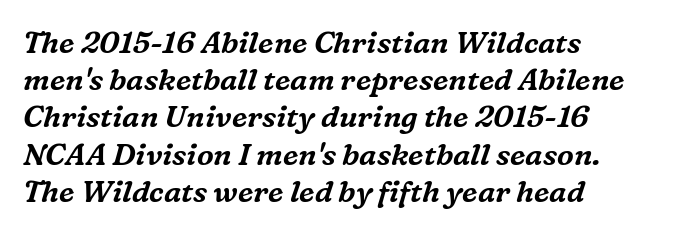
The image shows 30 px serif type, italic (leaning right); set left-aligned, line spacing 1.24x, normal letter spacing, not underlined; medium stroke contrast and a medium x-height.
